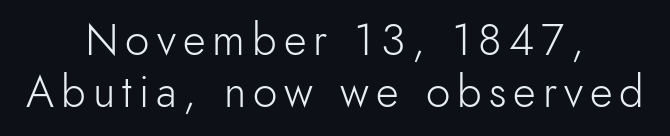
The image shows 44 px light sans-serif type, upright; set centered, line spacing 1.19x, not underlined; a small x-height.
